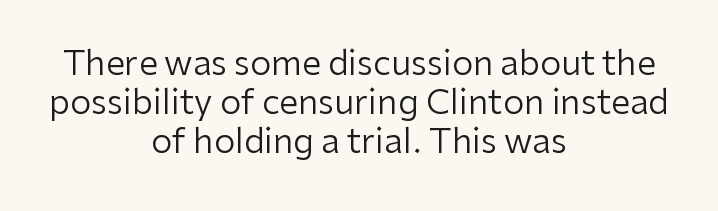
Q: Is the text bold? A: No.
Q: Is the text italic (slanted)? A: No, it is upright.
Q: Is the typeface a serif or a sans-serif typeface? A: Sans-serif.
Q: Is the text underlined? A: No.
Q: How is the paragraph aligned? A: Centered.
Q: Is the spacing between letters normal or unusually wide? A: Normal.
Q: Is the spacing between lines tight, normal or loose? A: Tight.
Q: Width (condensed, normal, or wide)? A: Normal.
Q: Stroke contrast? A: Low.
Q: x-height? A: Medium.
Q: Monospaced? A: No.
